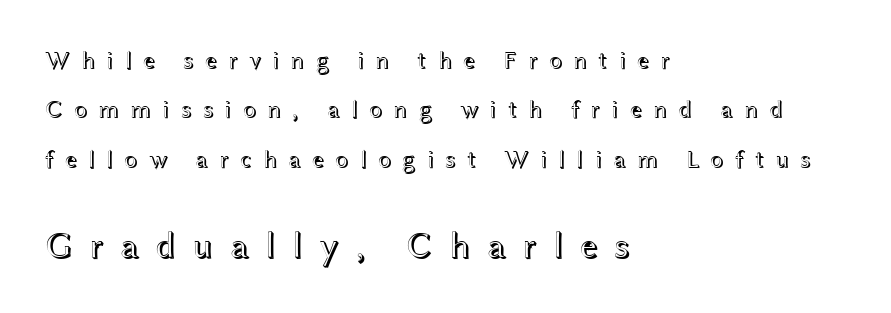
Q: Is the text italic (slanted)? A: No, it is upright.
Q: Is the text underlined? A: No.
Q: How is the paragraph aligned? A: Left-aligned.
Q: Is the spacing between letters normal or unusually wide? A: Unusually wide.
Q: Is the spacing between lines tight, normal or loose? A: Loose.
Q: Which block of text is set in a larger size, the first (top) or the second (bottom)? A: The second (bottom) one.
Q: Width (condensed, normal, or wide)? A: Wide.
Q: x-height? A: Medium.
Q: Monospaced? A: No.
